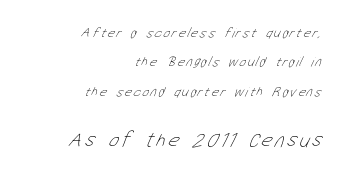
Q: Is the text bold? A: No.
Q: Is the text underlined? A: No.
Q: How is the paragraph aligned? A: Right-aligned.
Q: Is the spacing between lines tight, normal or loose? A: Loose.
Q: Which block of text is set in a larger size, the first (top) or the second (bottom)? A: The second (bottom) one.
